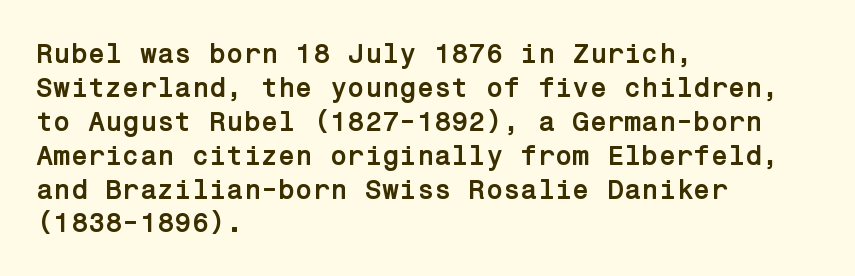
Its strokes are broad and dark, the hallmark of bold type. The type sits square on the baseline with zero lean. The gap between lines stays unmarked. Tracking here is standard; glyphs follow each other at the usual distance. The compositor pushed each line to the left boundary.
